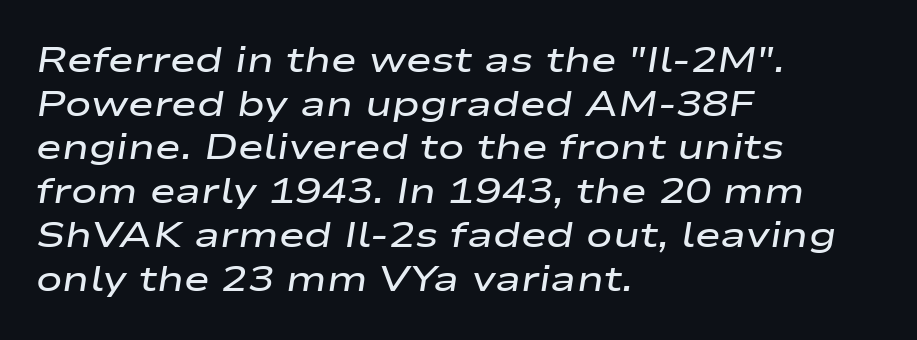
The image shows 35 px semibold, wide type, italic (leaning right); set left-aligned, normal line spacing (1.25x), normal letter spacing, not underlined; low stroke contrast and a medium x-height.
